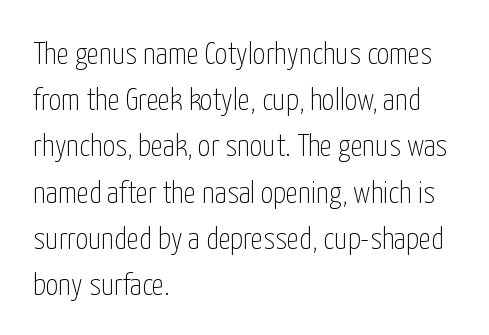
{"serif": "no", "italic": "no", "bold": "no", "weight": "thin", "width": "condensed", "stroke_contrast": "low", "x_height": "medium", "monospaced": "no", "underline": "no", "align": "left", "line_spacing": "normal", "line_spacing_ratio": 1.49, "letter_spacing": "normal", "letter_spacing_em": 0.0, "glyph_px": 31}
